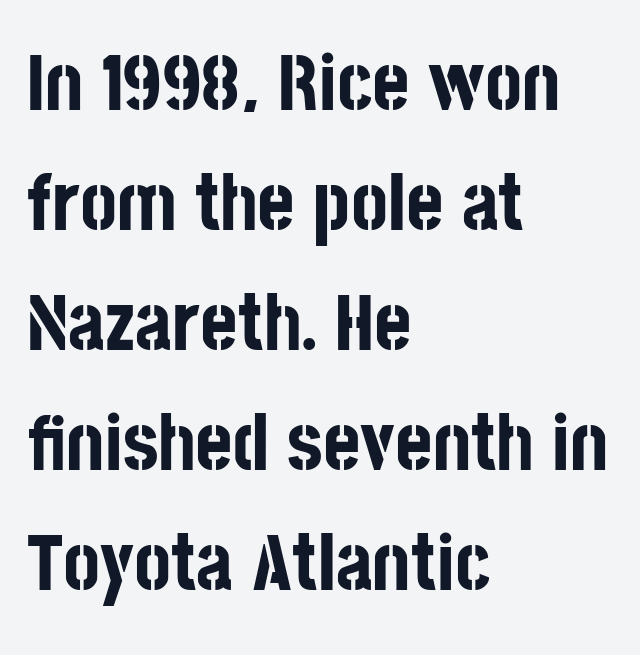
Q: Is the text bold? A: Yes.
Q: Is the text italic (slanted)? A: No, it is upright.
Q: Is the typeface a serif or a sans-serif typeface? A: Sans-serif.
Q: Is the text underlined? A: No.
Q: How is the paragraph aligned? A: Left-aligned.
Q: Is the spacing between letters normal or unusually wide? A: Normal.
Q: Is the spacing between lines tight, normal or loose? A: Normal.
Q: Width (condensed, normal, or wide)? A: Condensed.
Q: Stroke contrast? A: Low.
Q: x-height? A: Large.
Q: Monospaced? A: No.
